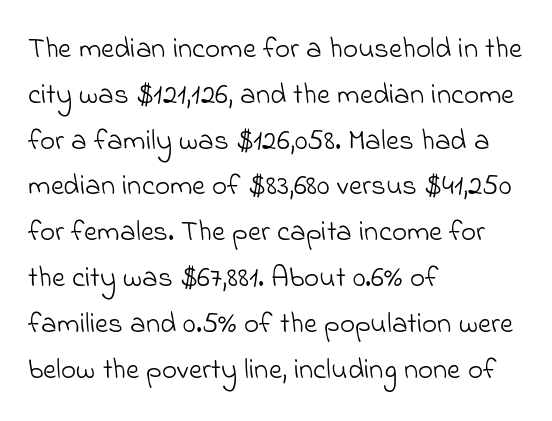
Bare-footed words on every line. Normally led — the rows are evenly, conventionally spaced. Character widths vary here, with narrow letters taking less room than wide ones. This is not heavy type; no bold has been used.
